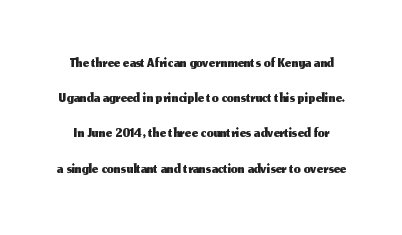
Q: Is the text italic (slanted)? A: No, it is upright.
Q: Is the text underlined? A: No.
Q: Is the spacing between letters normal or unusually wide? A: Normal.
Q: Is the spacing between lines tight, normal or loose? A: Normal.
